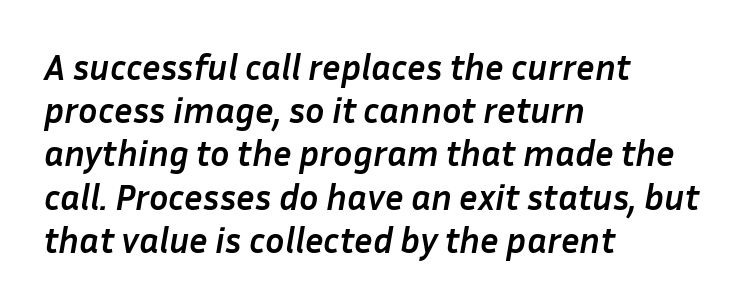
{"italic": "yes", "lean": "right", "slant_degrees": 10, "bold": "yes", "weight": "semibold", "width": "normal", "stroke_contrast": "low", "x_height": "medium", "monospaced": "no", "underline": "no", "align": "left", "line_spacing_ratio": 1.2, "letter_spacing": "normal", "letter_spacing_em": 0.0, "glyph_px": 36}
